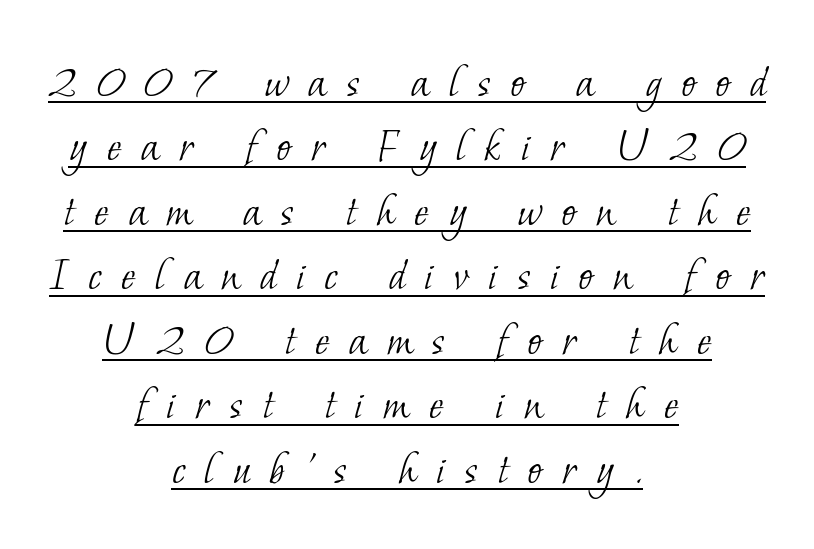
{"serif": "yes", "bold": "no", "weight": "light", "width": "normal", "stroke_contrast": "low", "x_height": "small", "monospaced": "no", "underline": "yes", "align": "center", "line_spacing": "normal", "line_spacing_ratio": 1.29, "letter_spacing": "wide", "letter_spacing_em": 0.39, "glyph_px": 50}
